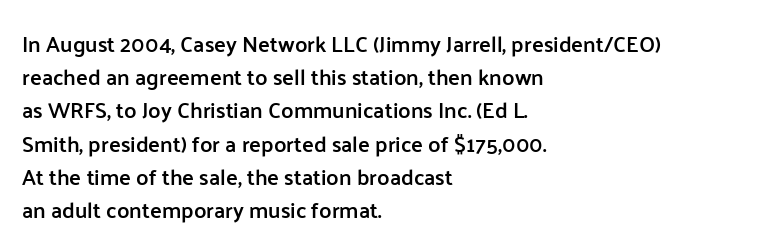
The image shows 22 px text type, upright; set left-aligned, normal line spacing (1.51x), normal letter spacing, not underlined.
